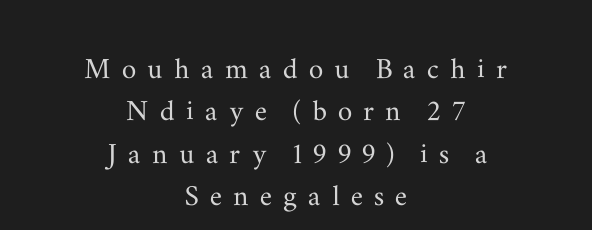
Q: Is the text italic (slanted)? A: No, it is upright.
Q: Is the typeface a serif or a sans-serif typeface? A: Serif.
Q: Is the text underlined? A: No.
Q: How is the paragraph aligned? A: Centered.
Q: Is the spacing between letters normal or unusually wide? A: Unusually wide.
Q: Width (condensed, normal, or wide)? A: Wide.
Q: Stroke contrast? A: Medium.
Q: x-height? A: Small.
Q: Monospaced? A: No.
